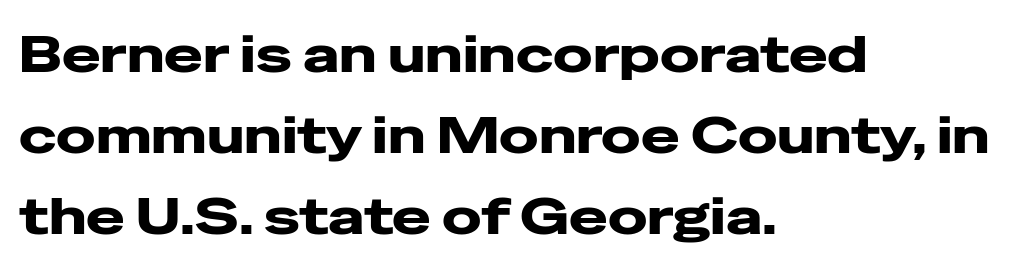
{"serif": "no", "italic": "no", "width": "wide", "stroke_contrast": "low", "x_height": "medium", "monospaced": "no", "underline": "no", "align": "left", "line_spacing": "normal", "line_spacing_ratio": 1.56, "letter_spacing": "normal", "letter_spacing_em": 0.0, "glyph_px": 52}
